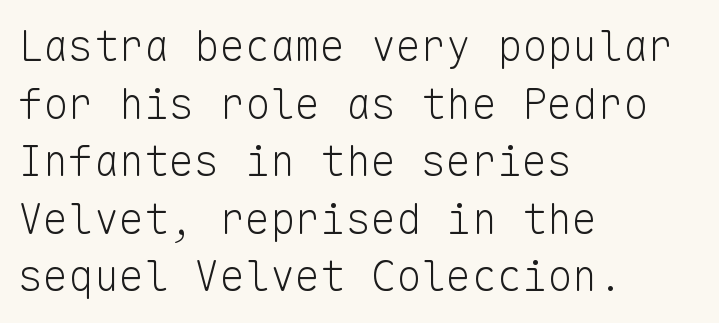
The image shows 42 px light sans-serif type, upright, monospaced; set left-aligned, normal line spacing (1.37x), normal letter spacing, not underlined; low stroke contrast and a medium x-height.
